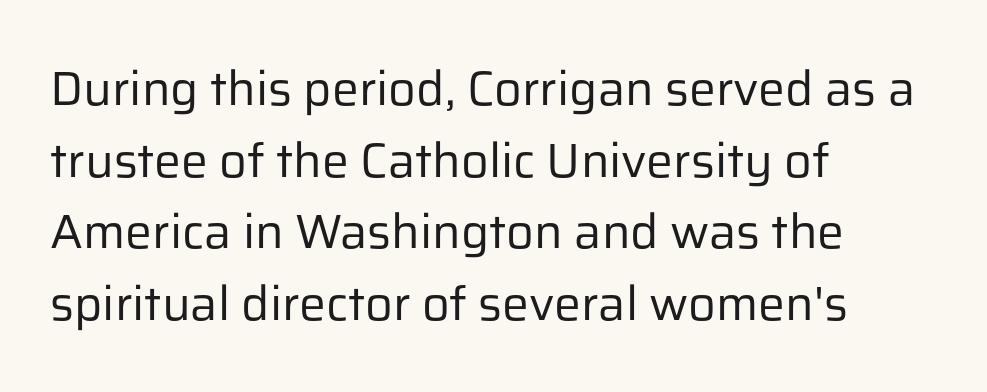
Q: Is the text bold? A: No.
Q: Is the text italic (slanted)? A: No, it is upright.
Q: Is the typeface a serif or a sans-serif typeface? A: Sans-serif.
Q: Is the text underlined? A: No.
Q: How is the paragraph aligned? A: Left-aligned.
Q: Is the spacing between letters normal or unusually wide? A: Normal.
Q: Is the spacing between lines tight, normal or loose? A: Normal.
Q: Width (condensed, normal, or wide)? A: Normal.
Q: Stroke contrast? A: Low.
Q: x-height? A: Medium.
Q: Monospaced? A: No.
